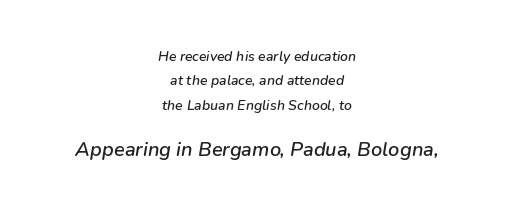
{"italic": "yes", "lean": "right", "slant_degrees": 9, "underline": "no", "align": "center", "line_spacing_ratio": 1.75, "letter_spacing": "normal", "letter_spacing_em": 0.0, "larger_block": "second", "size_ratio": 1.43, "glyph_px": 20}
